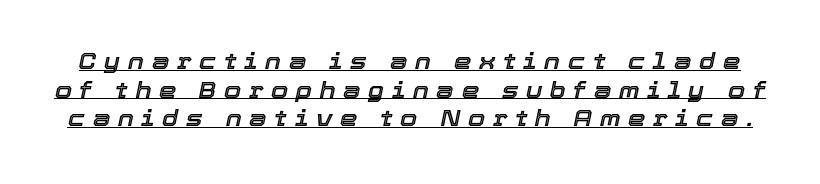
The image shows 22 px text type, italic (leaning right); set normal line spacing (1.3x), unusually wide letter spacing (+0.35 em), underlined.
